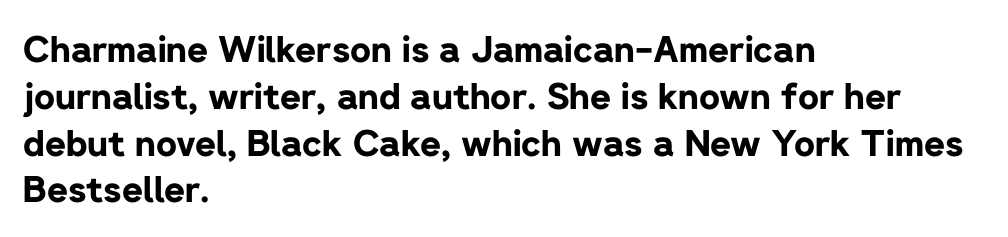
{"serif": "no", "italic": "no", "bold": "yes", "weight": "bold", "width": "normal", "stroke_contrast": "low", "x_height": "medium", "monospaced": "no", "underline": "no", "align": "left", "line_spacing": "normal", "line_spacing_ratio": 1.3, "letter_spacing": "normal", "letter_spacing_em": 0.0, "glyph_px": 36}
